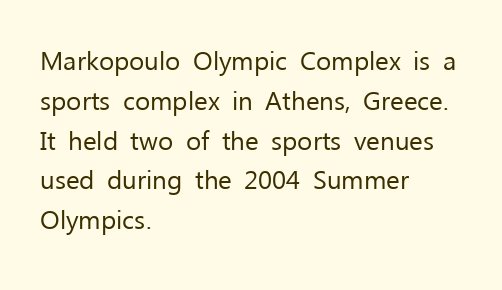
Nobody touched the tracking dial on this one. Line starts are locked; line ends wander. The block of text has a typical density, with ordinary space between rows. The glyphs are unaccompanied by any horizontal stroke below them. Notice how the stems are strictly vertical — no italics here. These glyphs show unthickened strokes, regular width or finer.
